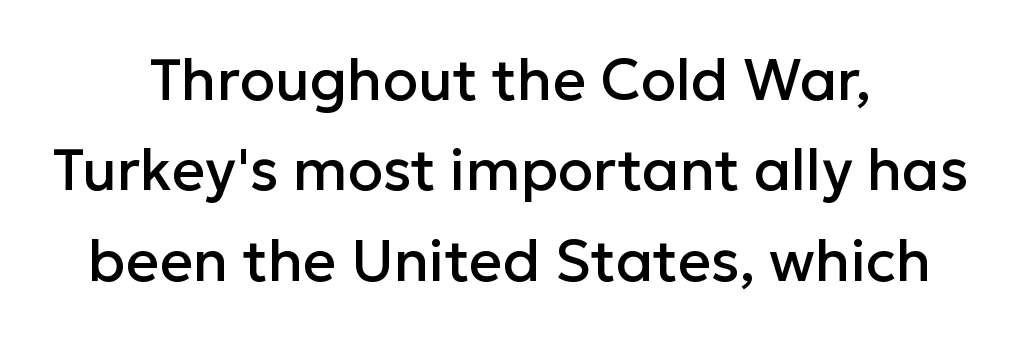
The image shows 58 px sans-serif type, upright; set centered, normal line spacing (1.56x), normal letter spacing, not underlined; low stroke contrast and a medium x-height.
